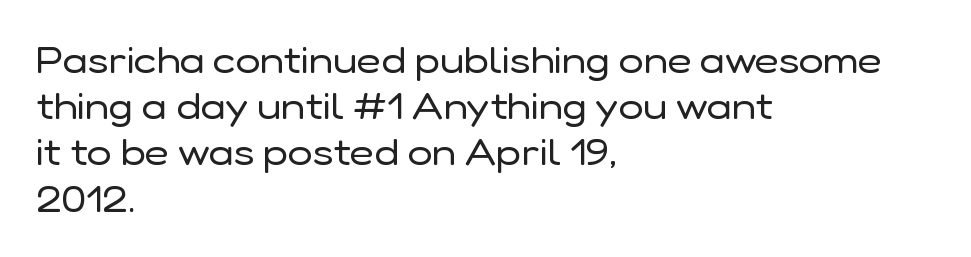
Q: Is the text bold? A: No.
Q: Is the text italic (slanted)? A: No, it is upright.
Q: Is the typeface a serif or a sans-serif typeface? A: Sans-serif.
Q: Is the text underlined? A: No.
Q: How is the paragraph aligned? A: Left-aligned.
Q: Is the spacing between letters normal or unusually wide? A: Normal.
Q: Is the spacing between lines tight, normal or loose? A: Normal.
Q: Width (condensed, normal, or wide)? A: Normal.
Q: Stroke contrast? A: Low.
Q: x-height? A: Medium.
Q: Monospaced? A: No.
